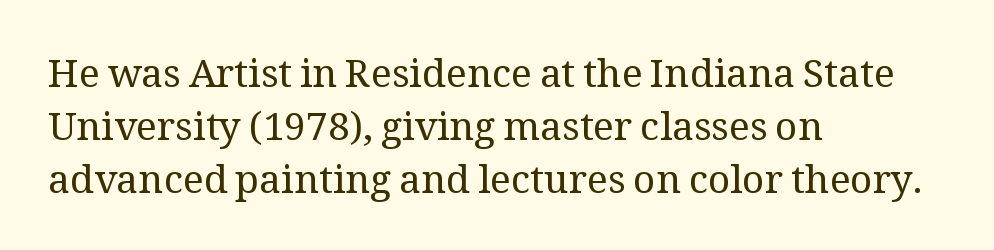
The image shows 39 px regular-weight serif type, upright; set left-aligned, normal line spacing (1.36x), normal letter spacing, not underlined; medium stroke contrast and a medium x-height.
